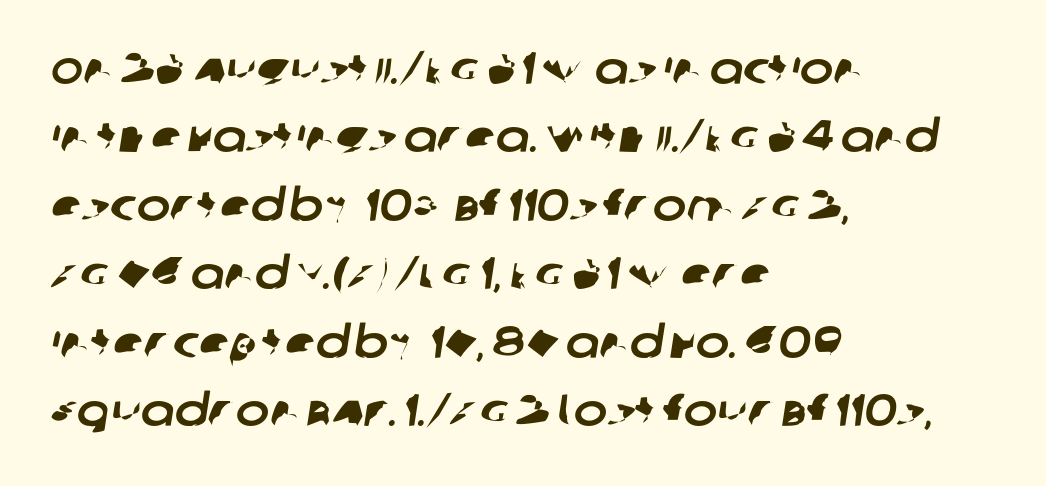
Varying glyph widths throughout — classic text-font behaviour. Look at the tracking — it's just the regular setting, nothing added. This block has exactly the height ordinary leading produces. Quick note: underline off.
